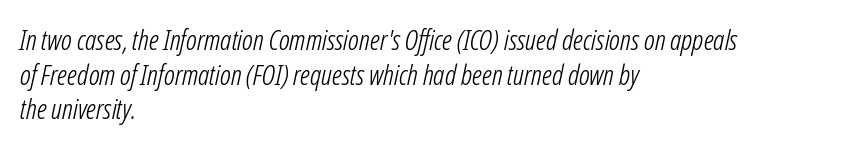
The lines in this sample share a left origin and differ only in where they stop. The letterforms sit at book weight or below. The rendering uses natural spacing where letterforms have individual widths. Honestly, the letter spacing is just normal — you wouldn't notice it. The words here are not underlined.
